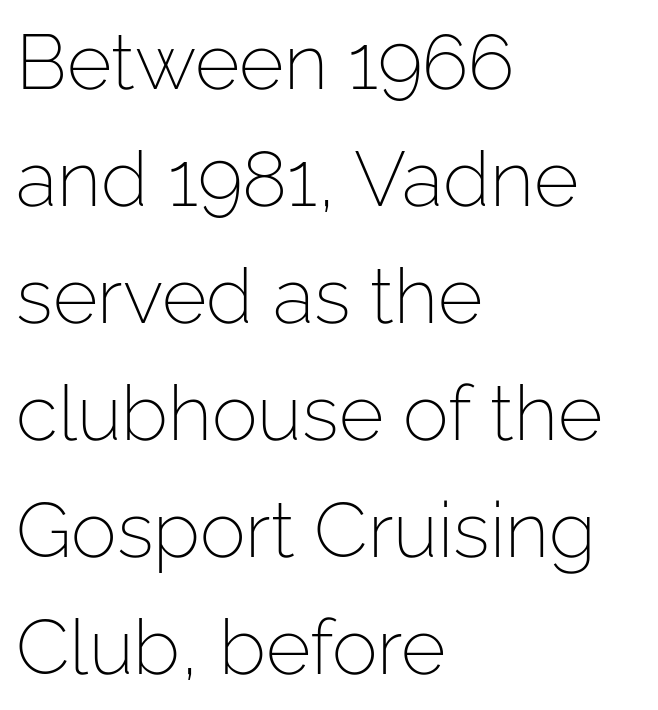
The image shows 77 px light sans-serif type, upright; set left-aligned, normal line spacing (1.52x), normal letter spacing, not underlined; low stroke contrast and a medium x-height.
